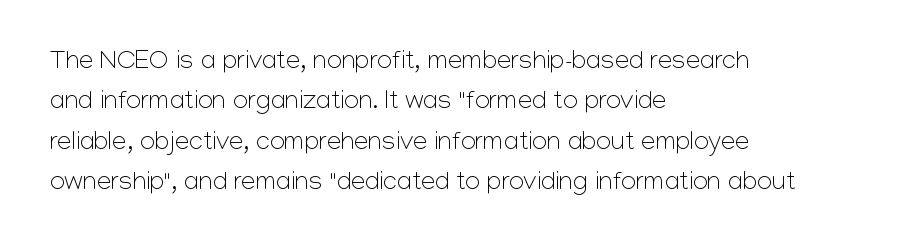
{"italic": "no", "bold": "no", "underline": "no", "align": "left", "line_spacing": "normal", "line_spacing_ratio": 1.55, "letter_spacing": "normal", "letter_spacing_em": 0.0, "glyph_px": 26}
